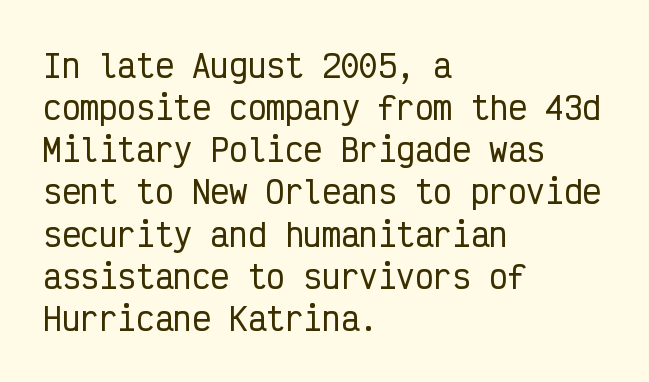
The image shows 31 px condensed sans-serif type, upright, monospaced; set left-aligned, normal line spacing (1.36x), normal letter spacing, not underlined; low stroke contrast and a medium x-height.
